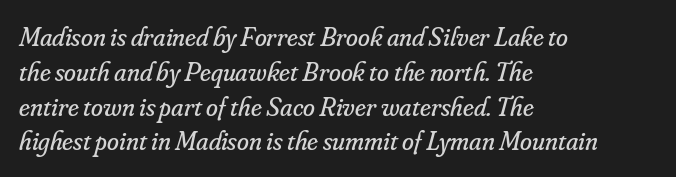
{"italic": "yes", "lean": "right", "slant_degrees": 16, "bold": "no", "underline": "no", "align": "left", "line_spacing": "normal", "line_spacing_ratio": 1.29, "letter_spacing": "normal", "letter_spacing_em": 0.0, "glyph_px": 27}
